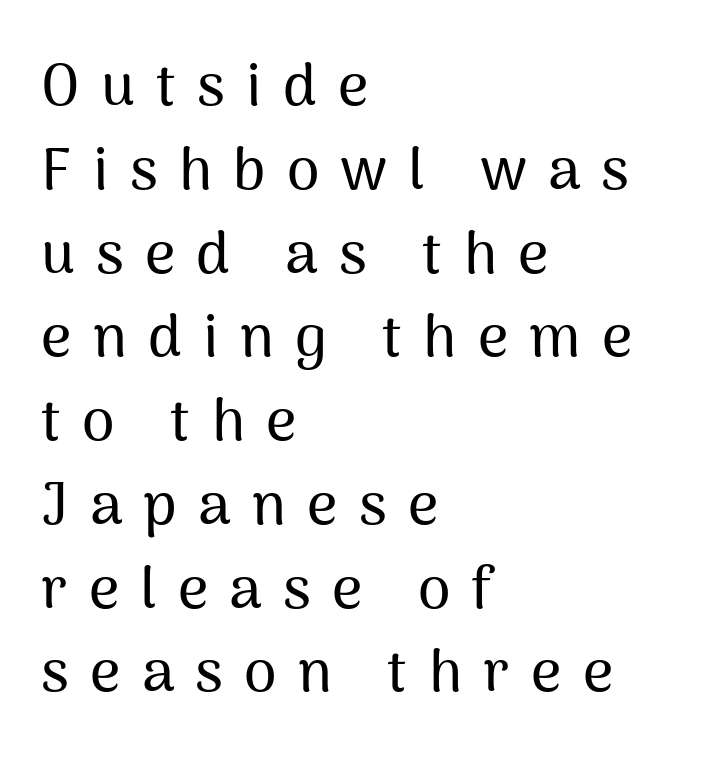
You could not count columns in this text — the font is proportionally spaced. Quick note: not italic, upright. Check under the words: just untouched page. What kind of face is this? One without serifs — a sans.
